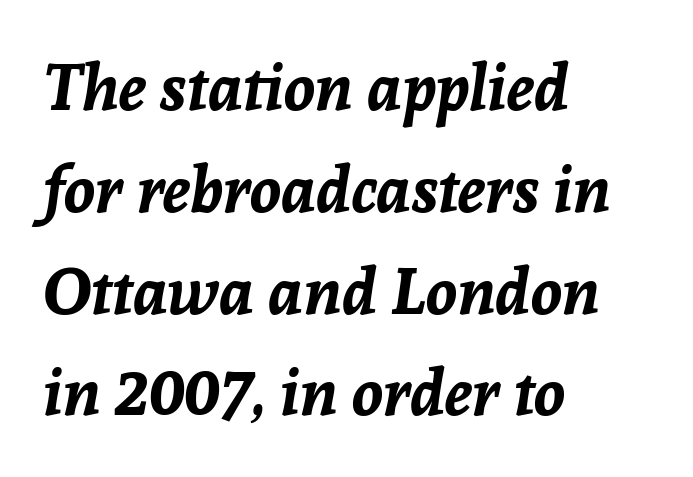
{"italic": "yes", "lean": "right", "slant_degrees": 8, "bold": "yes", "weight": "bold", "width": "normal", "stroke_contrast": "low", "x_height": "medium", "monospaced": "no", "underline": "no", "align": "left", "line_spacing": "normal", "line_spacing_ratio": 1.59, "letter_spacing": "normal", "letter_spacing_em": 0.0, "glyph_px": 64}
